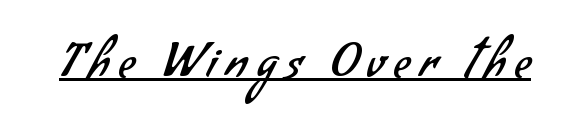
The image shows 45 px regular-weight sans-serif type; set unusually wide letter spacing (+0.22 em), underlined; low stroke contrast and a small x-height.
